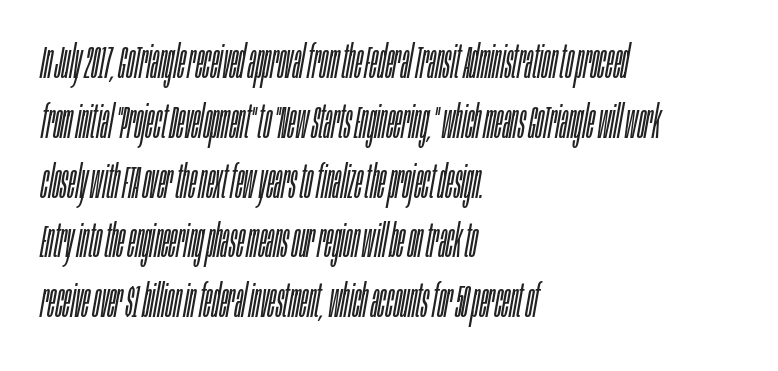
Horizontal alignment here is leftward, the default for most running prose. Glance below the letters and you will spot only blank space. Stems and bowls with no extra thickness — not bold. You could not count columns in this text — the font is proportionally spaced. Designer's note — italics engaged. Characters follow at the spacing the type designer built in.
